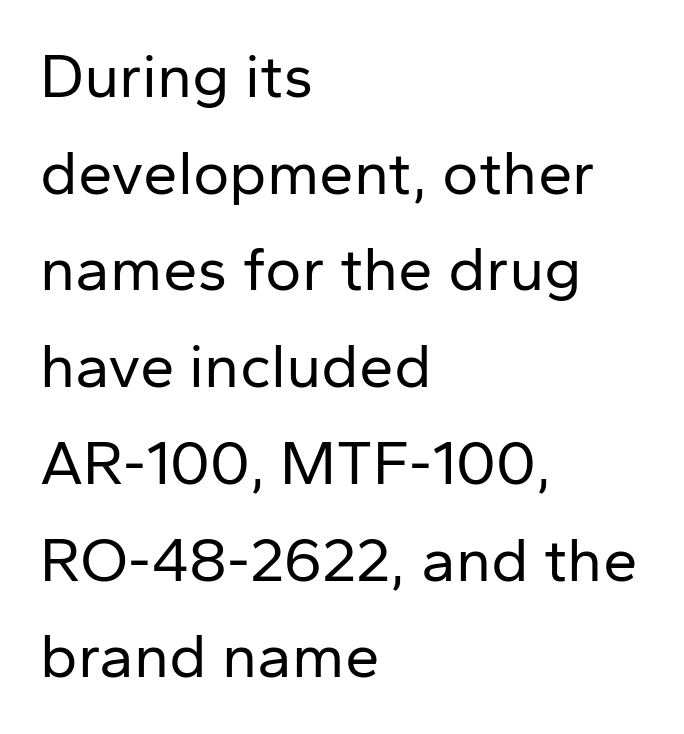
{"serif": "no", "italic": "no", "bold": "no", "weight": "regular", "width": "normal", "stroke_contrast": "low", "x_height": "medium", "monospaced": "no", "underline": "no", "align": "left", "line_spacing": "normal", "line_spacing_ratio": 1.56, "letter_spacing": "normal", "letter_spacing_em": 0.0, "glyph_px": 62}
